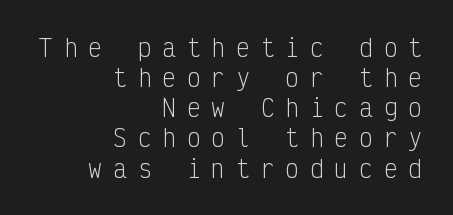
The image shows 23 px text type, upright; set right-aligned, normal line spacing (1.31x), unusually wide letter spacing (+0.47 em), not underlined.
